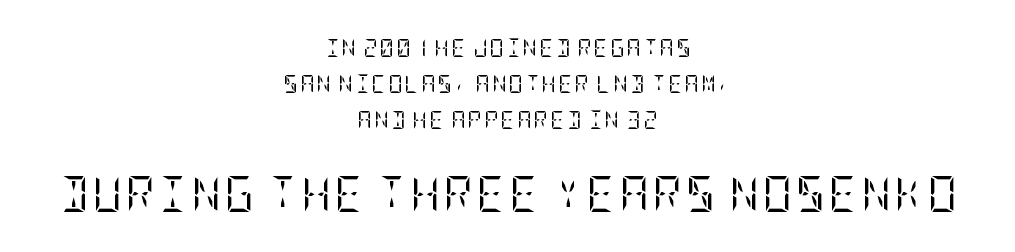
The image shows 36 px regular-weight, condensed serif type, upright; set centered, loose line spacing (2.01x), not underlined; the second (bottom) block is 2.0x larger; low stroke contrast and a large x-height.
